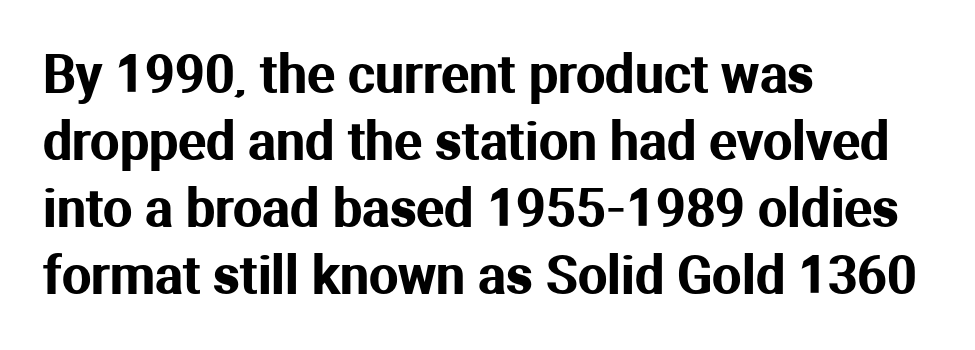
Q: Is the text italic (slanted)? A: No, it is upright.
Q: Is the typeface a serif or a sans-serif typeface? A: Sans-serif.
Q: Is the text underlined? A: No.
Q: How is the paragraph aligned? A: Left-aligned.
Q: Is the spacing between letters normal or unusually wide? A: Normal.
Q: Is the spacing between lines tight, normal or loose? A: Normal.
Q: Width (condensed, normal, or wide)? A: Normal.
Q: Stroke contrast? A: Medium.
Q: x-height? A: Medium.
Q: Monospaced? A: No.
